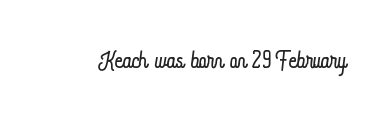
Between one letter and the next there's only the usual sliver of space. These lines are rendered in a variable-pitch font. Caption: face not bold, strokes unweighted.
